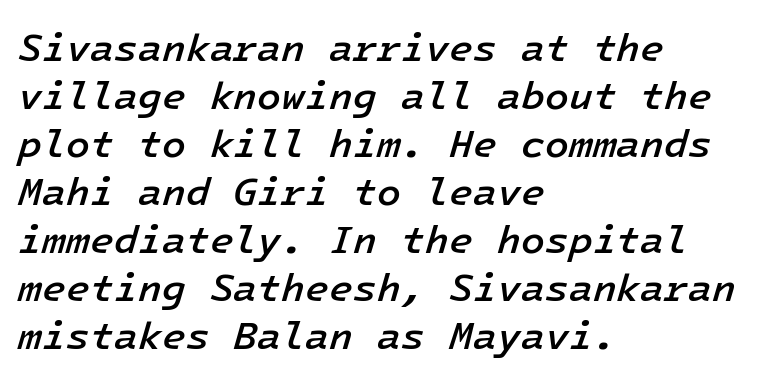
Short and long lines alike share a common starting point at left. There is no visible air inserted between adjacent glyphs. Underlining? Definitely not there. Slant detected: the letters are inclined.
